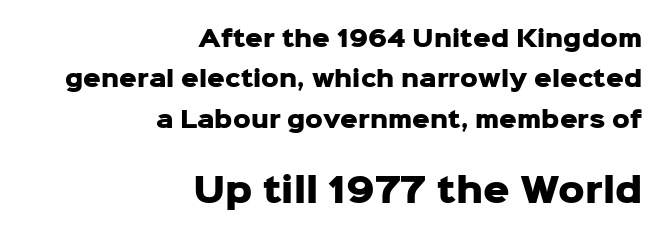
{"serif": "no", "italic": "no", "bold": "yes", "weight": "heavy", "width": "normal", "stroke_contrast": "low", "x_height": "medium", "monospaced": "no", "underline": "no", "align": "right", "line_spacing_ratio": 1.83, "letter_spacing": "normal", "letter_spacing_em": 0.0, "larger_block": "second", "size_ratio": 1.5, "glyph_px": 33}
